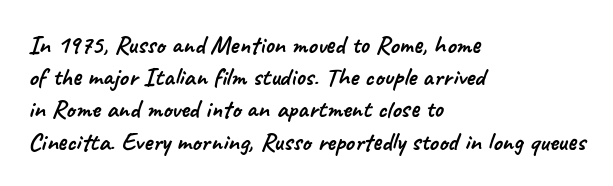
The image shows 26 px text type; set left-aligned, line spacing 1.24x, normal letter spacing, not underlined.
